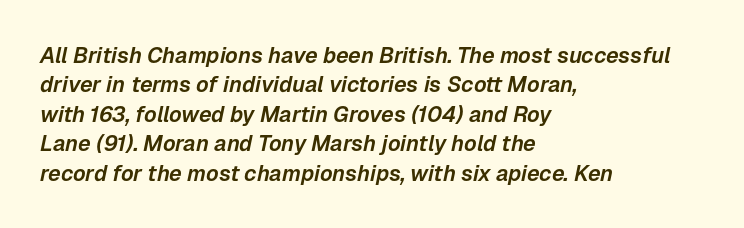
The setting favours the left margin, as ordinary paragraphs usually do. What's the leading like? Ordinary, nothing unusual. Between one letter and the next there's only the usual sliver of space. It's the slanting kind of type. A bare baseline throughout the passage.
